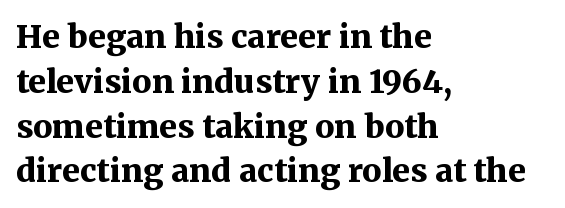
{"serif": "yes", "italic": "no", "bold": "yes", "weight": "bold", "width": "normal", "stroke_contrast": "medium", "x_height": "medium", "monospaced": "no", "underline": "no", "align": "left", "line_spacing": "normal", "line_spacing_ratio": 1.4, "letter_spacing": "normal", "letter_spacing_em": 0.0, "glyph_px": 32}
